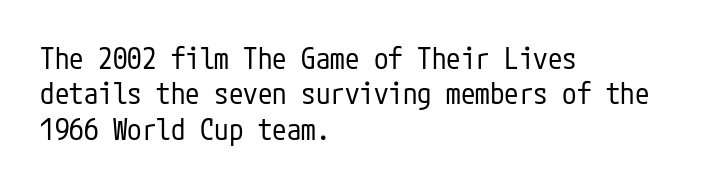
The image shows 29 px regular-weight, condensed sans-serif type, upright; set left-aligned, line spacing 1.22x, normal letter spacing, not underlined; low stroke contrast and a medium x-height.
